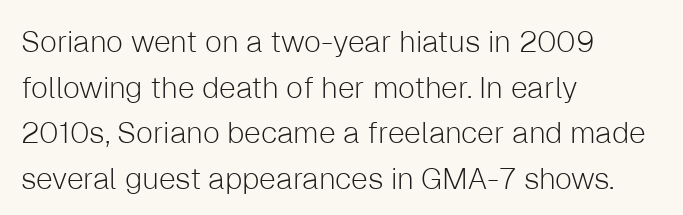
Q: Is the text bold? A: No.
Q: Is the text italic (slanted)? A: No, it is upright.
Q: Is the typeface a serif or a sans-serif typeface? A: Sans-serif.
Q: Is the text underlined? A: No.
Q: How is the paragraph aligned? A: Left-aligned.
Q: Is the spacing between letters normal or unusually wide? A: Normal.
Q: Is the spacing between lines tight, normal or loose? A: Normal.
Q: Width (condensed, normal, or wide)? A: Normal.
Q: Stroke contrast? A: Low.
Q: x-height? A: Medium.
Q: Monospaced? A: No.
